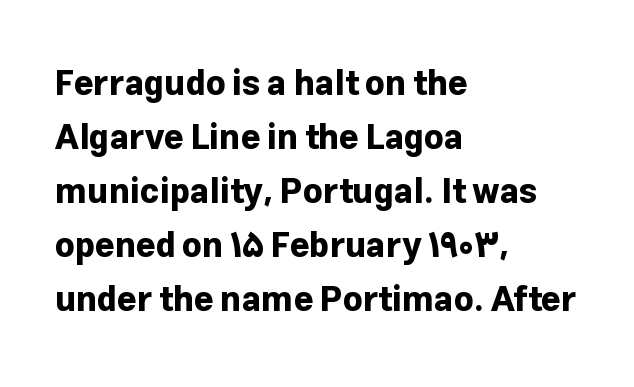
Q: Is the text bold? A: Yes.
Q: Is the text italic (slanted)? A: No, it is upright.
Q: Is the typeface a serif or a sans-serif typeface? A: Sans-serif.
Q: Is the text underlined? A: No.
Q: How is the paragraph aligned? A: Left-aligned.
Q: Is the spacing between letters normal or unusually wide? A: Normal.
Q: Is the spacing between lines tight, normal or loose? A: Normal.
Q: Width (condensed, normal, or wide)? A: Normal.
Q: Stroke contrast? A: Low.
Q: x-height? A: Medium.
Q: Monospaced? A: No.
